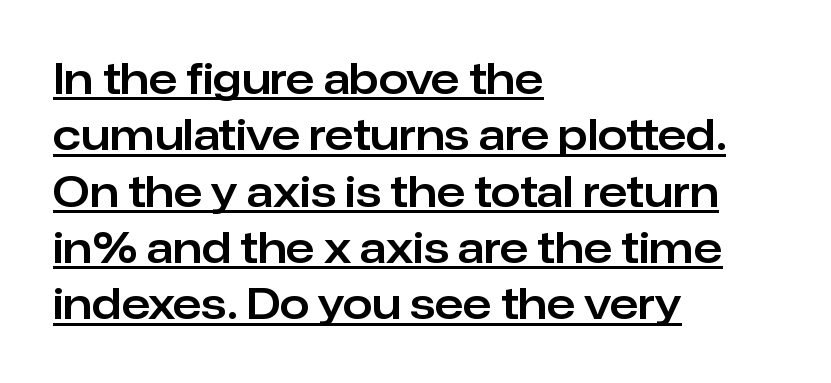
The image shows 42 px sans-serif type, upright; set left-aligned, normal line spacing (1.34x), normal letter spacing, underlined; low stroke contrast and a medium x-height.
